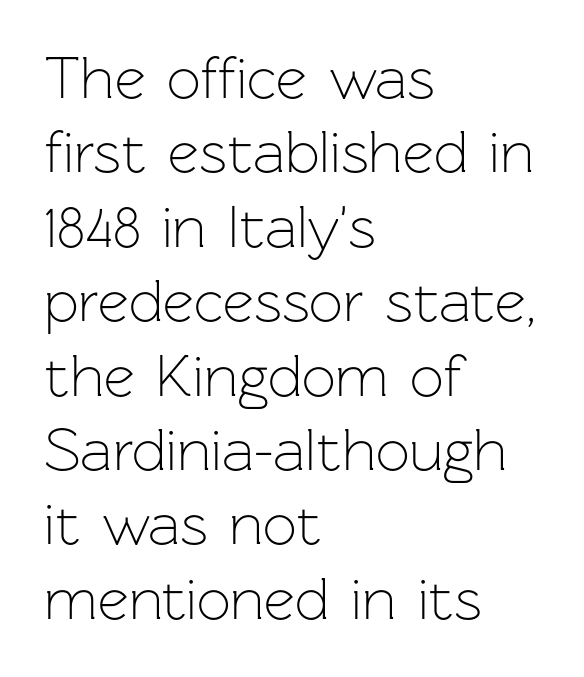
How are the letters spaced? Ordinarily, with no added tracking. The lines in this sample share a left origin and differ only in where they stop. A sans-serif font was chosen for this passage. This is roman type, the default non-slanted kind. A typesetter would call this proportional, since set widths differ per character. No chunkiness to these letters — they're not bold.
